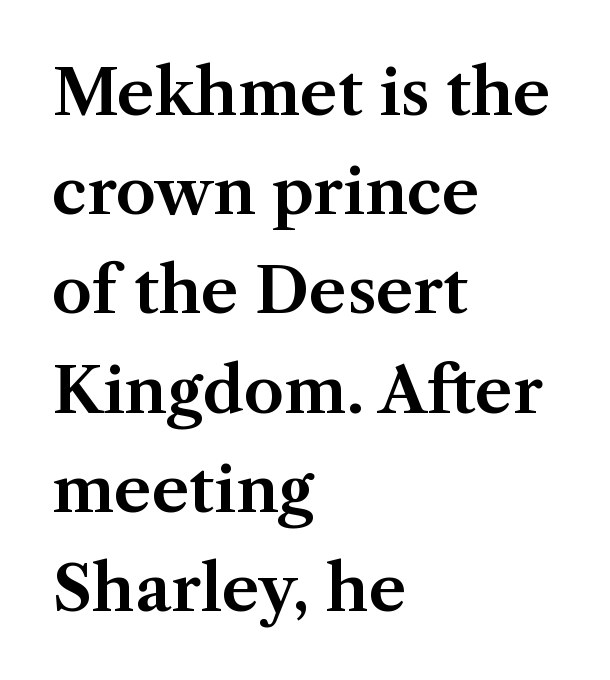
Q: Is the text italic (slanted)? A: No, it is upright.
Q: Is the typeface a serif or a sans-serif typeface? A: Serif.
Q: Is the text underlined? A: No.
Q: How is the paragraph aligned? A: Left-aligned.
Q: Is the spacing between letters normal or unusually wide? A: Normal.
Q: Is the spacing between lines tight, normal or loose? A: Normal.
Q: Width (condensed, normal, or wide)? A: Normal.
Q: Stroke contrast? A: Medium.
Q: x-height? A: Medium.
Q: Monospaced? A: No.
